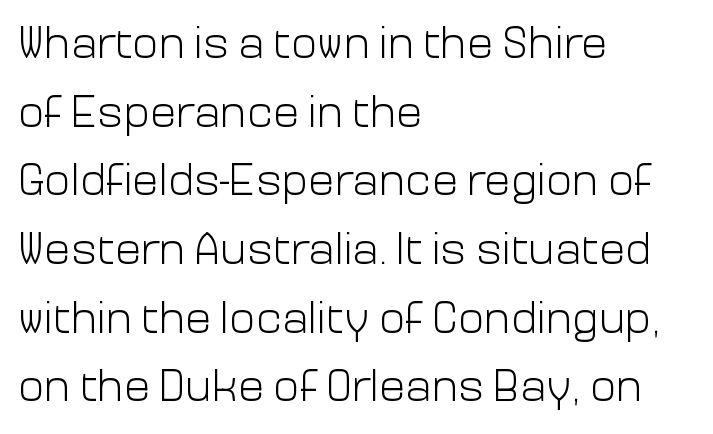
Q: Is the text bold? A: No.
Q: Is the text italic (slanted)? A: No, it is upright.
Q: Is the typeface a serif or a sans-serif typeface? A: Sans-serif.
Q: Is the text underlined? A: No.
Q: How is the paragraph aligned? A: Left-aligned.
Q: Is the spacing between letters normal or unusually wide? A: Normal.
Q: Is the spacing between lines tight, normal or loose? A: Normal.
Q: Width (condensed, normal, or wide)? A: Normal.
Q: Stroke contrast? A: Low.
Q: x-height? A: Medium.
Q: Monospaced? A: No.
